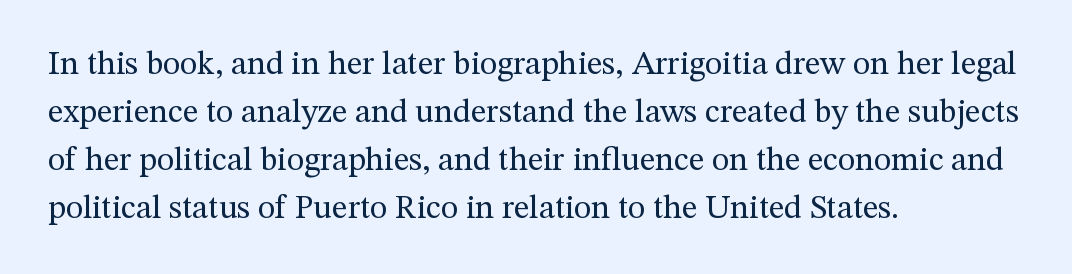
The image shows 33 px regular-weight serif type, upright; set left-aligned, normal line spacing (1.45x), normal letter spacing, not underlined; medium stroke contrast and a medium x-height.
